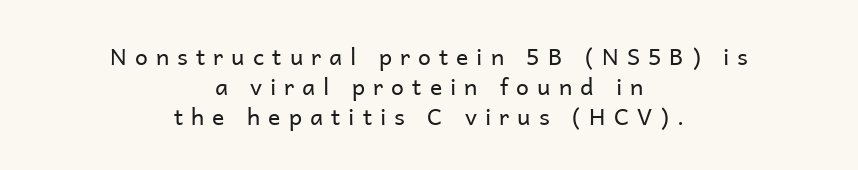
{"italic": "no", "bold": "no", "underline": "no", "align": "center", "line_spacing": "normal", "line_spacing_ratio": 1.3, "letter_spacing": "wide", "letter_spacing_em": 0.35, "glyph_px": 23}
